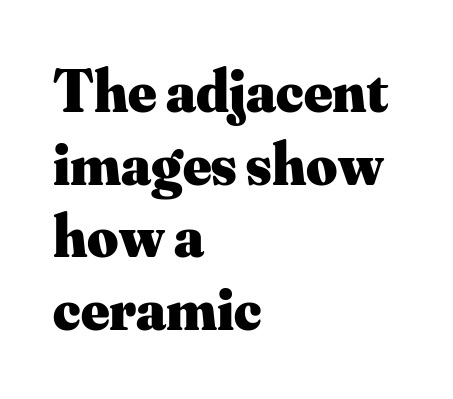
The image shows 60 px heavy serif type, upright; set left-aligned, line spacing 1.21x, normal letter spacing, not underlined; medium stroke contrast and a small x-height.
